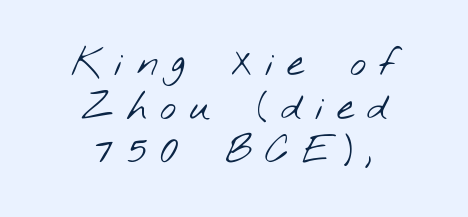
The image shows 39 px light, wide sans-serif type; set centered, tight line spacing (1.12x), unusually wide letter spacing (+0.33 em), not underlined; low stroke contrast and a small x-height.
